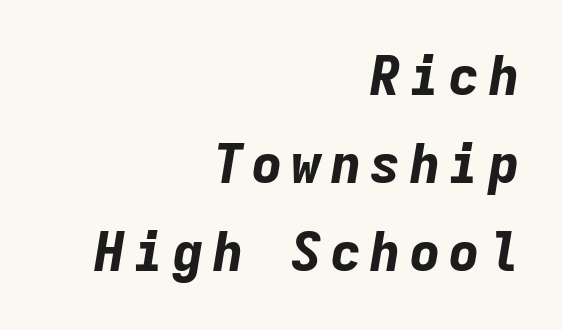
The image shows 54 px bold type, italic (leaning right), monospaced; set right-aligned, normal line spacing (1.63x), not underlined; low stroke contrast and a medium x-height.
